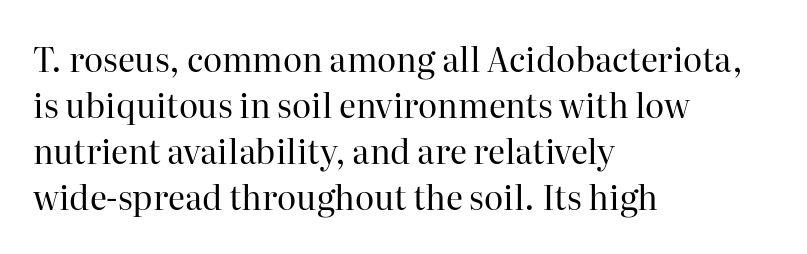
{"serif": "yes", "italic": "no", "bold": "no", "weight": "regular", "width": "normal", "stroke_contrast": "high", "x_height": "medium", "monospaced": "no", "underline": "no", "align": "left", "line_spacing": "normal", "line_spacing_ratio": 1.39, "letter_spacing": "normal", "letter_spacing_em": 0.0, "glyph_px": 33}
